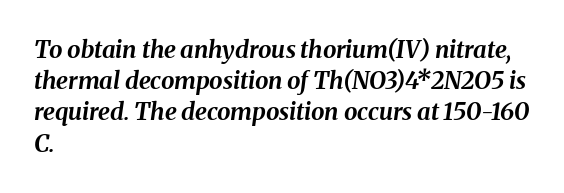
The image shows 24 px bold type, italic (leaning right); set left-aligned, normal line spacing (1.3x), normal letter spacing, not underlined.
